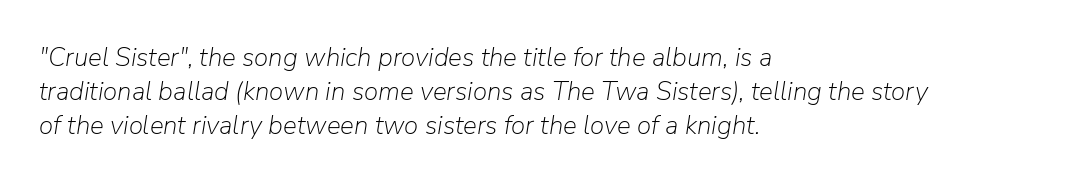
Q: Is the text bold? A: No.
Q: Is the text italic (slanted)? A: Yes, it leans right by about 9 degrees.
Q: Is the text underlined? A: No.
Q: How is the paragraph aligned? A: Left-aligned.
Q: Is the spacing between letters normal or unusually wide? A: Normal.
Q: Is the spacing between lines tight, normal or loose? A: Normal.
